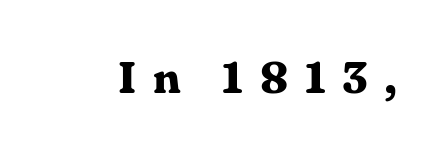
{"serif": "yes", "italic": "no", "bold": "yes", "weight": "bold", "width": "normal", "stroke_contrast": "medium", "x_height": "medium", "monospaced": "no", "underline": "no", "letter_spacing": "wide", "letter_spacing_em": 0.37, "glyph_px": 45}
